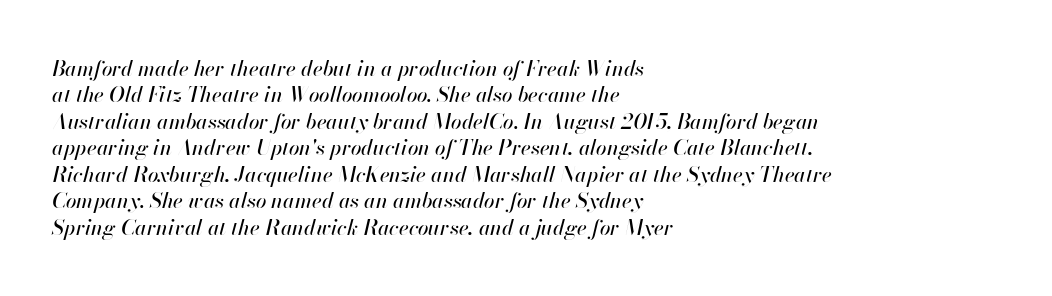
It's the slanting kind of type. Typeset ragged right — the left edge is the straight one. Plain, unruled lines of type. Standard letterfit; no display-style spreading of the glyphs. Evenly set lines give the paragraph a standard silhouette.
